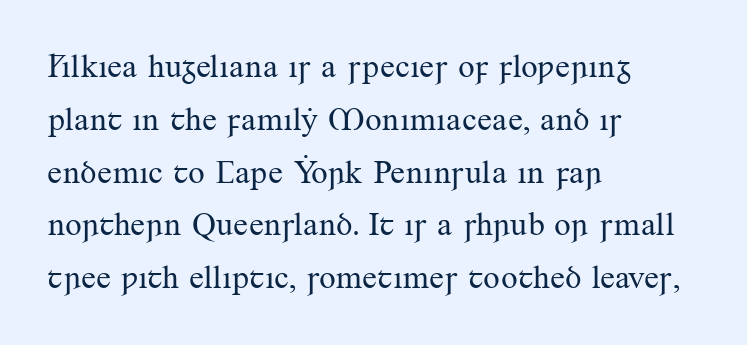
No extra ink here — the face is not bold. Visually the block forms a straight wall on the left and a jagged coastline on the right. Default kerning and tracking; the words read as compact shapes. The letters stand straight up with perfectly vertical stems. Baseline-to-baseline distance is the conventional proportion of letter height.
